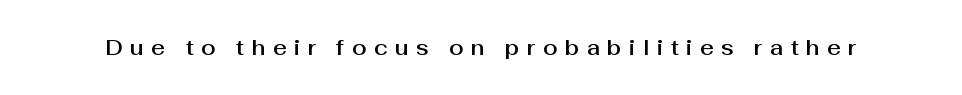
The image shows 21 px text type, upright; set unusually wide letter spacing (+0.35 em), not underlined.
